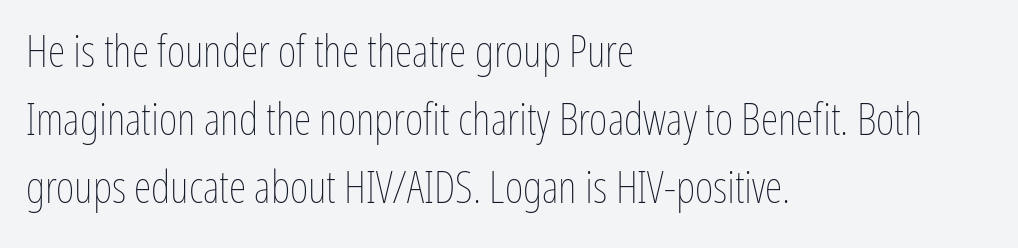
Letter spacing: default. Whoever set this chose a conventional vertical rhythm. The passage shown is typed in a proportional face where columns would drift. The strokes carry an ordinary text weight at most.
